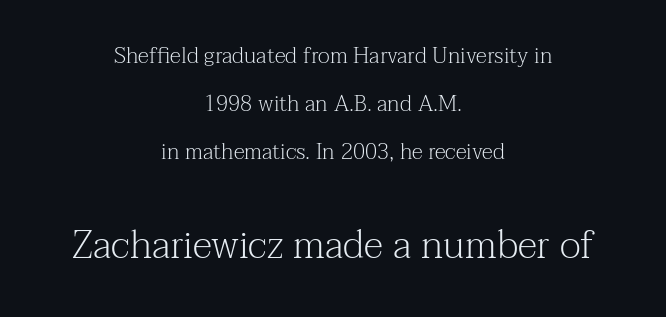
The image shows 39 px light serif type, upright; set centered, loose line spacing (2.18x), normal letter spacing, not underlined; the second (bottom) block is 1.77x larger; medium stroke contrast and a medium x-height.
